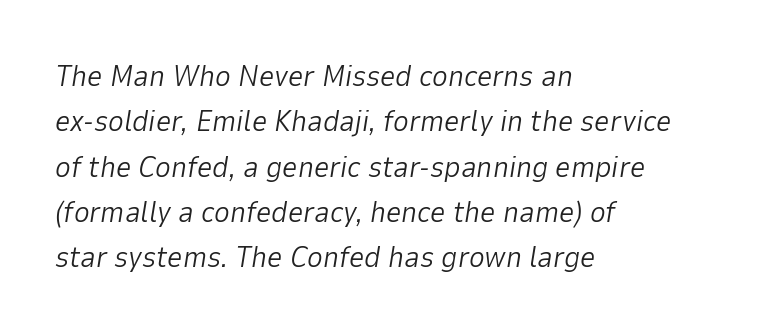
{"italic": "yes", "lean": "right", "slant_degrees": 9, "bold": "no", "weight": "light", "width": "normal", "stroke_contrast": "low", "x_height": "medium", "monospaced": "no", "underline": "no", "align": "left", "line_spacing": "normal", "line_spacing_ratio": 1.51, "letter_spacing": "normal", "letter_spacing_em": 0.0, "glyph_px": 30}
